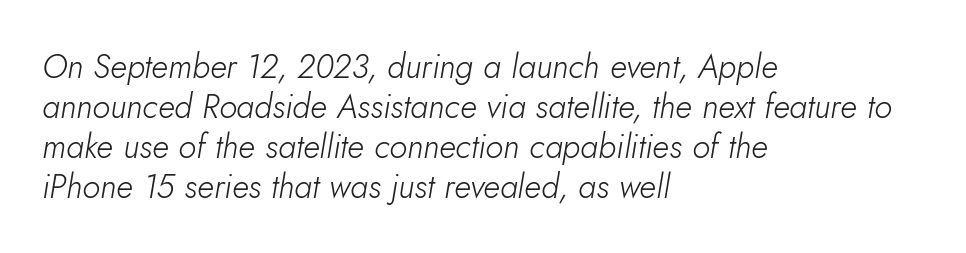
Q: Is the text bold? A: No.
Q: Is the text italic (slanted)? A: Yes, it leans right by about 5 degrees.
Q: Is the text underlined? A: No.
Q: How is the paragraph aligned? A: Left-aligned.
Q: Is the spacing between letters normal or unusually wide? A: Normal.
Q: Width (condensed, normal, or wide)? A: Normal.
Q: Stroke contrast? A: Low.
Q: x-height? A: Small.
Q: Monospaced? A: No.
